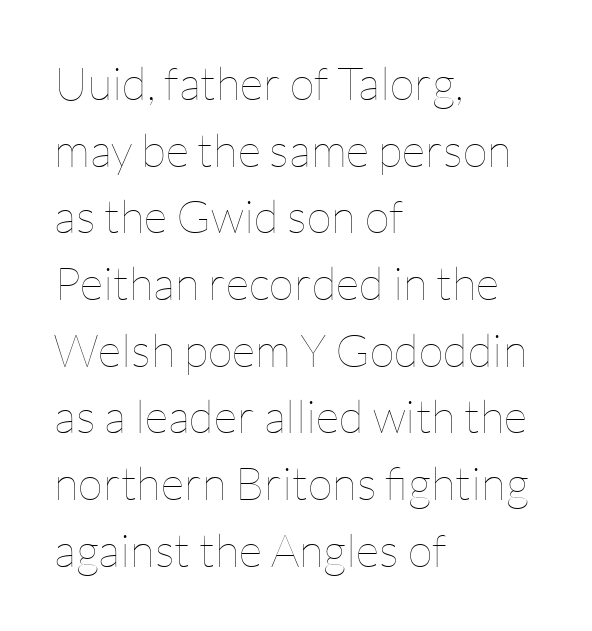
The image shows 46 px thin type, upright; set left-aligned, normal line spacing (1.45x), normal letter spacing, not underlined; low stroke contrast and a medium x-height.
